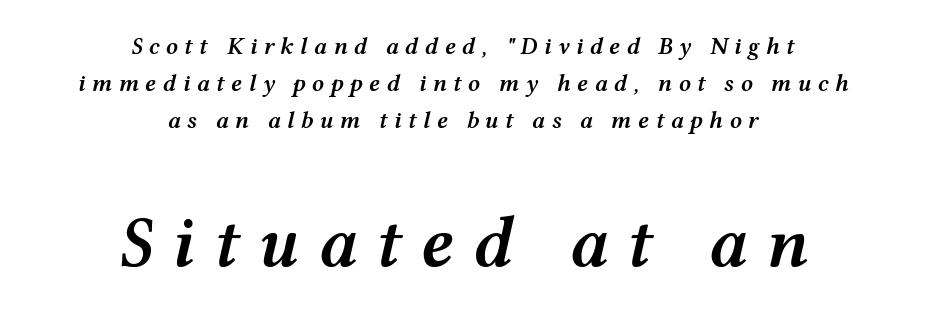
The image shows 72 px semibold, wide type, italic (leaning right); set centered, normal line spacing (1.55x), unusually wide letter spacing (+0.26 em), not underlined; the second (bottom) block is 3.0x larger; medium stroke contrast and a medium x-height.
